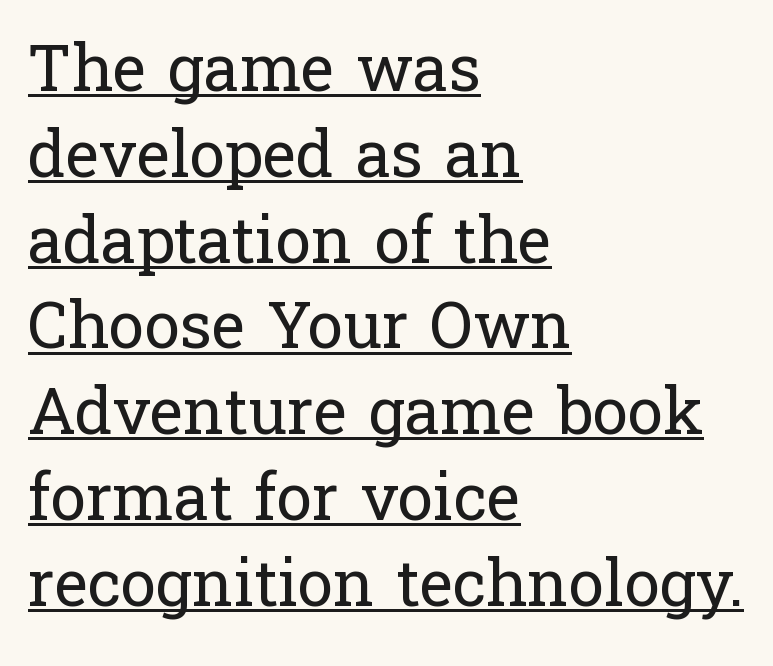
This is the regular roman posture of the typeface. Yep, those are serifs on the letters. The passage shown is underscored from start to finish. One glance says typical: line gaps are just what's usual. The passage shown is typed in a proportional face where columns would drift.
